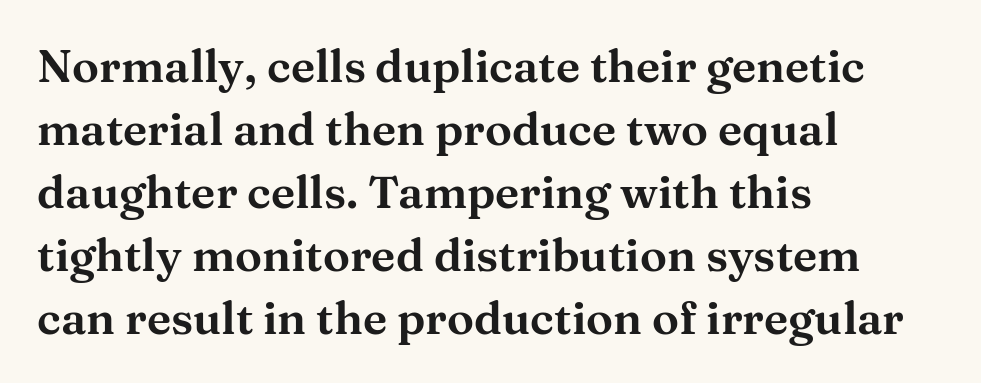
{"serif": "yes", "italic": "no", "width": "wide", "stroke_contrast": "medium", "x_height": "medium", "monospaced": "no", "underline": "no", "align": "left", "line_spacing": "normal", "line_spacing_ratio": 1.4, "letter_spacing": "normal", "letter_spacing_em": 0.0, "glyph_px": 45}
